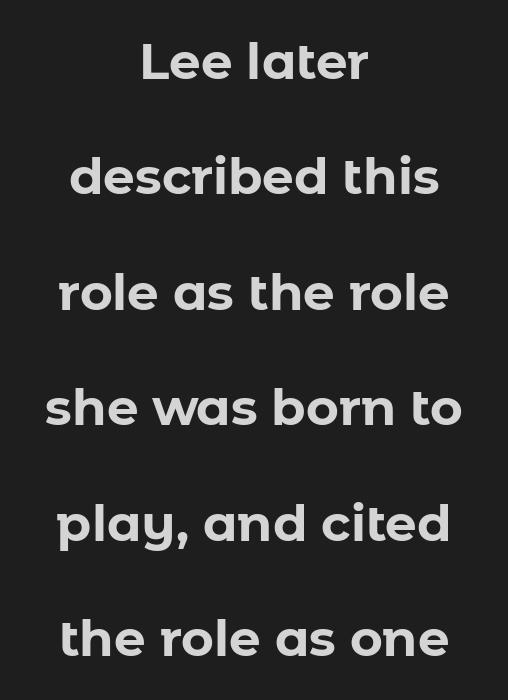
The image shows 50 px bold sans-serif type, upright; set centered, loose line spacing (2.31x), normal letter spacing, not underlined; low stroke contrast and a medium x-height.
